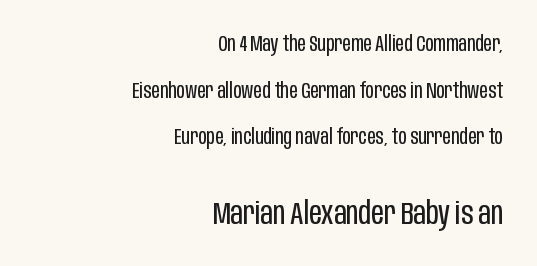
Q: Is the text bold? A: No.
Q: Is the text italic (slanted)? A: No, it is upright.
Q: Is the typeface a serif or a sans-serif typeface? A: Sans-serif.
Q: Is the text underlined? A: No.
Q: How is the paragraph aligned? A: Right-aligned.
Q: Is the spacing between letters normal or unusually wide? A: Normal.
Q: Is the spacing between lines tight, normal or loose? A: Loose.
Q: Which block of text is set in a larger size, the first (top) or the second (bottom)? A: The second (bottom) one.
Q: Width (condensed, normal, or wide)? A: Condensed.
Q: Stroke contrast? A: Low.
Q: x-height? A: Large.
Q: Monospaced? A: No.
